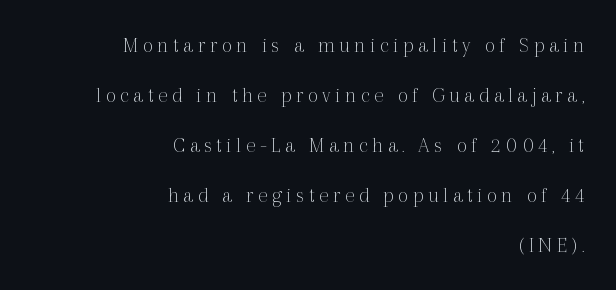
Q: Is the text bold? A: No.
Q: Is the text italic (slanted)? A: No, it is upright.
Q: Is the text underlined? A: No.
Q: How is the paragraph aligned? A: Right-aligned.
Q: Is the spacing between letters normal or unusually wide? A: Unusually wide.
Q: Is the spacing between lines tight, normal or loose? A: Loose.
